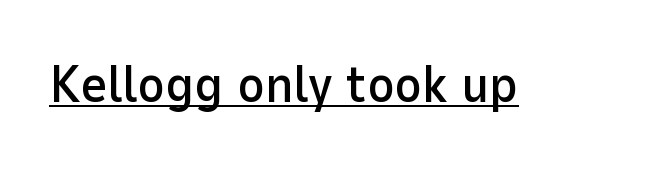
{"serif": "no", "italic": "no", "width": "normal", "stroke_contrast": "low", "x_height": "medium", "monospaced": "no", "underline": "yes", "letter_spacing": "normal", "letter_spacing_em": 0.0, "glyph_px": 52}
